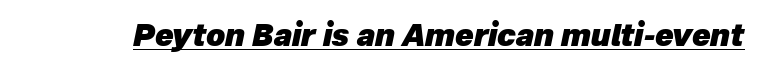
Q: Is the text bold? A: Yes.
Q: Is the text italic (slanted)? A: Yes, it leans right by about 12 degrees.
Q: Is the text underlined? A: Yes.
Q: Is the spacing between letters normal or unusually wide? A: Normal.
Q: Width (condensed, normal, or wide)? A: Normal.
Q: Stroke contrast? A: Low.
Q: x-height? A: Medium.
Q: Monospaced? A: No.
